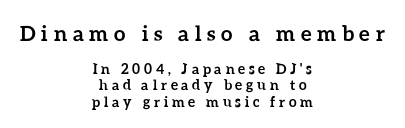
Q: Is the text bold? A: Yes.
Q: Is the text italic (slanted)? A: No, it is upright.
Q: Is the text underlined? A: No.
Q: How is the paragraph aligned? A: Centered.
Q: Is the spacing between letters normal or unusually wide? A: Unusually wide.
Q: Which block of text is set in a larger size, the first (top) or the second (bottom)? A: The first (top) one.
